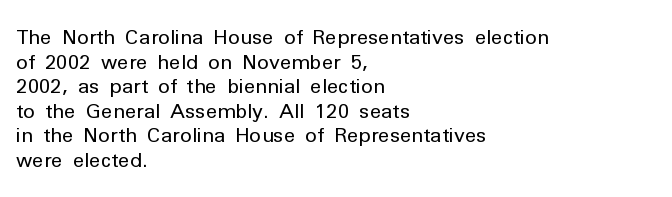
The image shows 20 px text type, upright; set left-aligned, line spacing 1.23x, normal letter spacing, not underlined.
